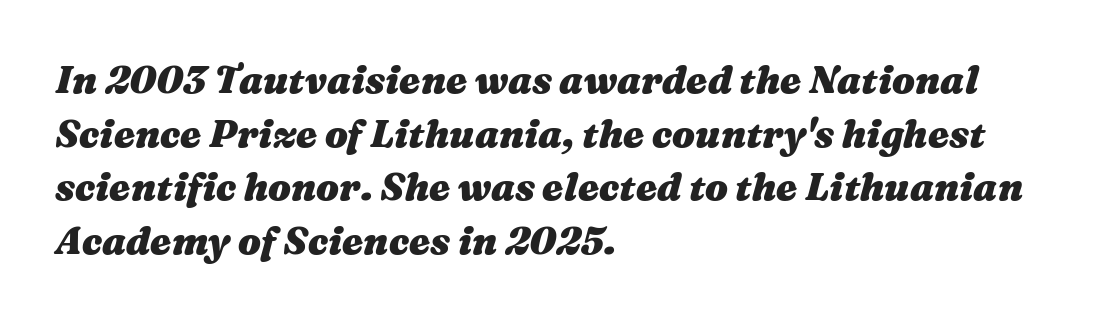
Q: Is the text bold? A: Yes.
Q: Is the text italic (slanted)? A: Yes, it leans right by about 16 degrees.
Q: Is the text underlined? A: No.
Q: How is the paragraph aligned? A: Left-aligned.
Q: Is the spacing between letters normal or unusually wide? A: Normal.
Q: Is the spacing between lines tight, normal or loose? A: Normal.
Q: Width (condensed, normal, or wide)? A: Wide.
Q: Stroke contrast? A: Medium.
Q: x-height? A: Medium.
Q: Monospaced? A: No.
